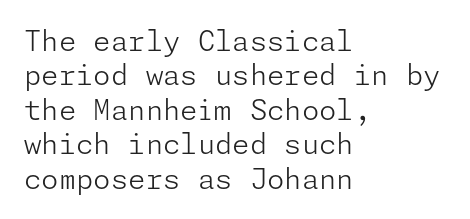
The image shows 28 px light sans-serif type, upright; set left-aligned, line spacing 1.23x, normal letter spacing, not underlined; low stroke contrast and a medium x-height.
